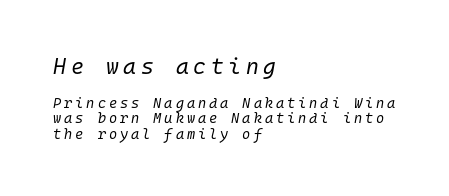
Q: Is the text bold? A: No.
Q: Is the text italic (slanted)? A: Yes, it leans right by about 10 degrees.
Q: Is the text underlined? A: No.
Q: How is the paragraph aligned? A: Left-aligned.
Q: Is the spacing between letters normal or unusually wide? A: Unusually wide.
Q: Is the spacing between lines tight, normal or loose? A: Tight.
Q: Which block of text is set in a larger size, the first (top) or the second (bottom)? A: The first (top) one.
